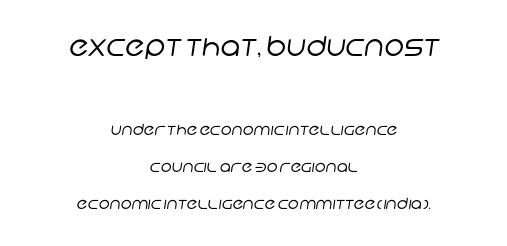
Q: Is the text bold? A: No.
Q: Is the text underlined? A: No.
Q: How is the paragraph aligned? A: Centered.
Q: Is the spacing between letters normal or unusually wide? A: Normal.
Q: Is the spacing between lines tight, normal or loose? A: Loose.
Q: Which block of text is set in a larger size, the first (top) or the second (bottom)? A: The first (top) one.
